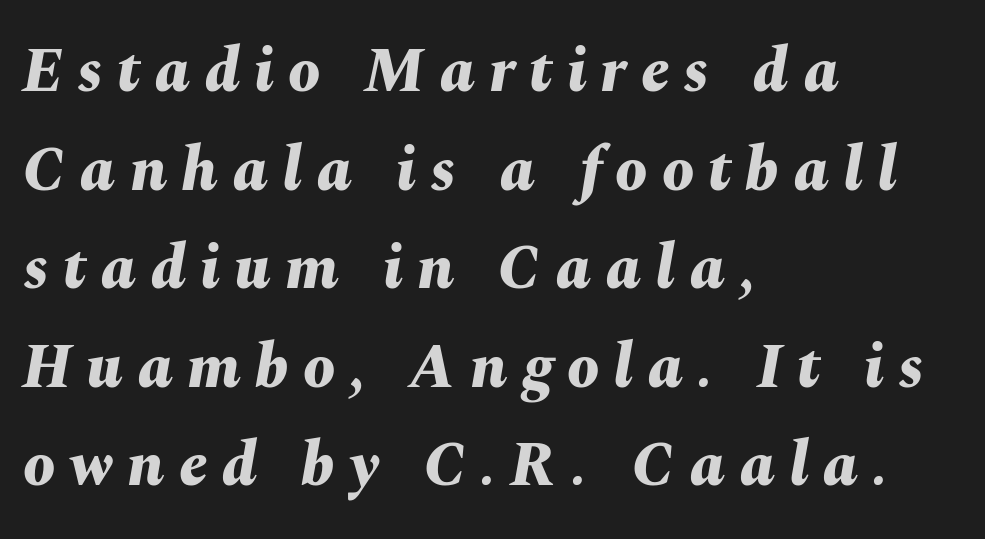
Q: Is the text bold? A: Yes.
Q: Is the text italic (slanted)? A: Yes, it leans right by about 10 degrees.
Q: Is the text underlined? A: No.
Q: How is the paragraph aligned? A: Left-aligned.
Q: Is the spacing between letters normal or unusually wide? A: Unusually wide.
Q: Is the spacing between lines tight, normal or loose? A: Normal.
Q: Width (condensed, normal, or wide)? A: Normal.
Q: Stroke contrast? A: Medium.
Q: x-height? A: Medium.
Q: Monospaced? A: No.
